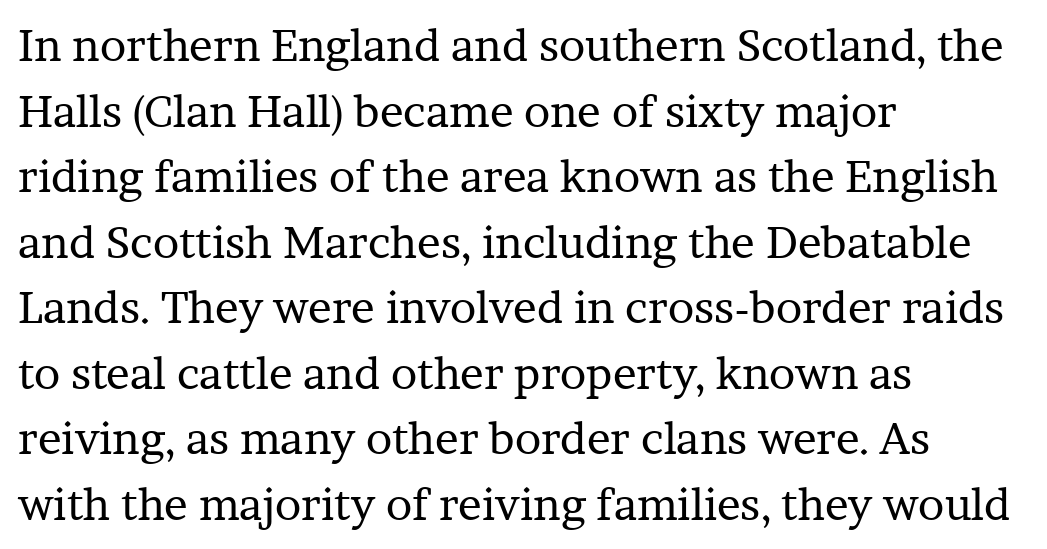
The font's upright variant was chosen for this text. The ragged edge is on the right, which tells us the setting is flush left. In terms of leading, this rendering sits right in the middle. This rendering leaves character spacing at its baseline value. Heaviness? Minimal to ordinary, like unemphasized prose.
